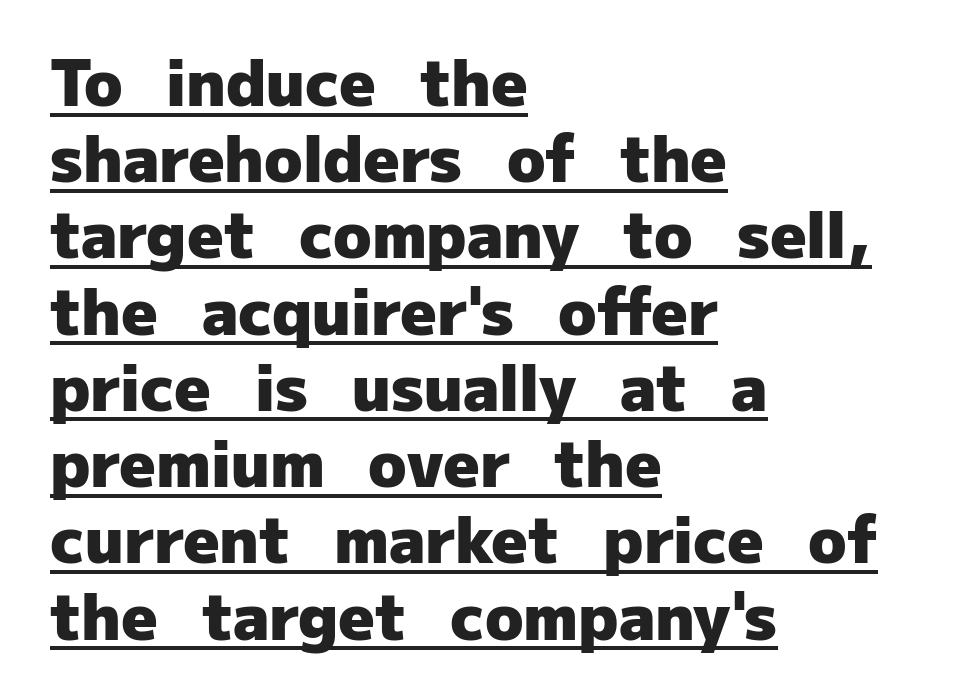
The image shows 63 px heavy sans-serif type, upright; set left-aligned, line spacing 1.21x, normal letter spacing, underlined; low stroke contrast and a medium x-height.
